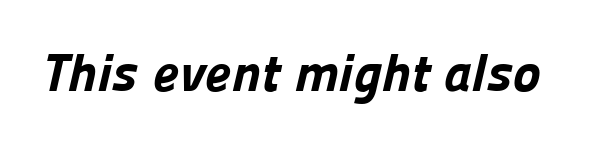
Students, note that the glyphs here touch the page at normal intervals. I'd describe the lettering as bold — thick and assertive. The string is rendered with underlining switched off. Is this a fixed-width face? No — the glyphs have proportional, varying widths. What kind of face is this? One without serifs — a sans.
